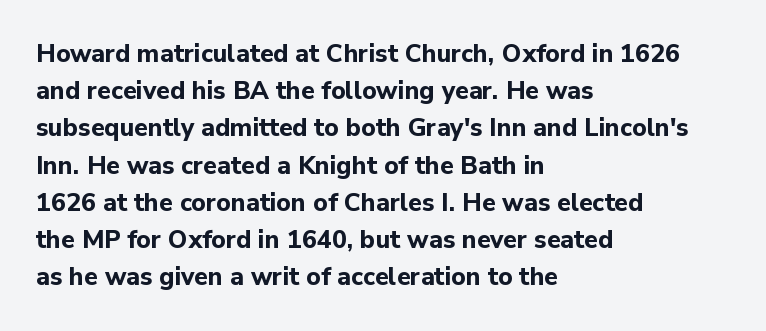
{"italic": "no", "bold": "yes", "underline": "no", "align": "left", "line_spacing": "normal", "line_spacing_ratio": 1.49, "letter_spacing": "normal", "letter_spacing_em": 0.0, "glyph_px": 25}
